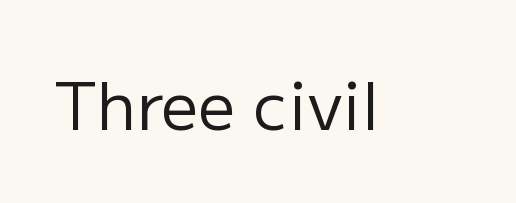
Q: Is the text bold? A: No.
Q: Is the text italic (slanted)? A: No, it is upright.
Q: Is the typeface a serif or a sans-serif typeface? A: Sans-serif.
Q: Is the text underlined? A: No.
Q: Is the spacing between letters normal or unusually wide? A: Normal.
Q: Width (condensed, normal, or wide)? A: Normal.
Q: Stroke contrast? A: Low.
Q: x-height? A: Medium.
Q: Monospaced? A: No.
